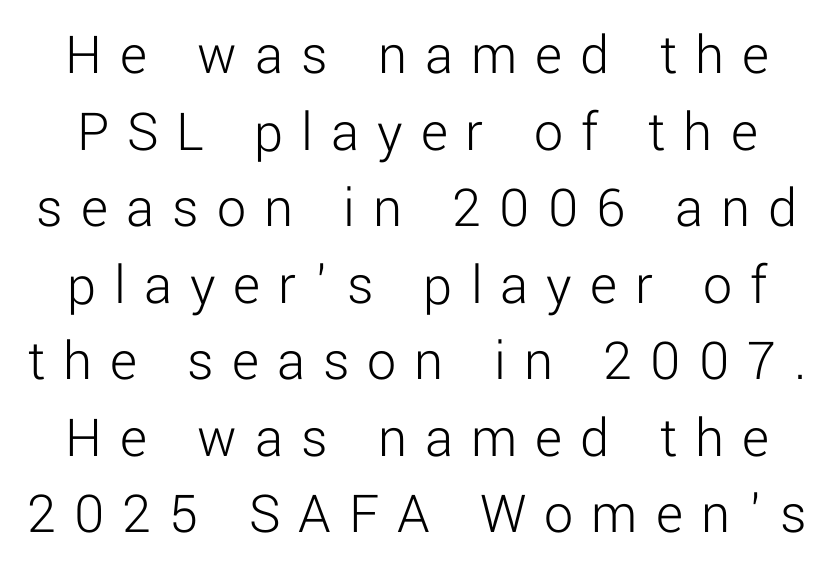
This rendering widens character spacing well past its baseline value. Character widths vary here, with narrow letters taking less room than wide ones. Descender tails drop into unmarked territory. The font sits on the lighter half of the weight spectrum, regular included. In terms of leading, this rendering sits right in the middle.
